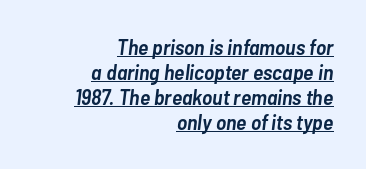
{"italic": "yes", "lean": "right", "slant_degrees": 7, "bold": "semi", "underline": "yes", "align": "right", "line_spacing": "tight", "line_spacing_ratio": 1.14, "letter_spacing": "normal", "letter_spacing_em": 0.0, "glyph_px": 22}
